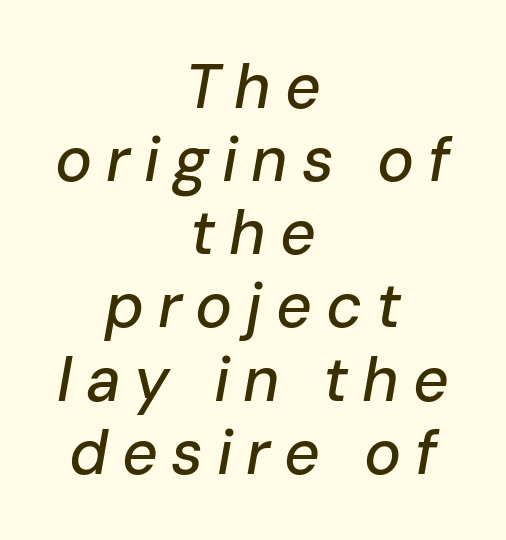
Q: Is the text italic (slanted)? A: Yes, it leans right by about 10 degrees.
Q: Is the text underlined? A: No.
Q: How is the paragraph aligned? A: Centered.
Q: Is the spacing between letters normal or unusually wide? A: Unusually wide.
Q: Width (condensed, normal, or wide)? A: Normal.
Q: Stroke contrast? A: Low.
Q: x-height? A: Medium.
Q: Monospaced? A: No.
